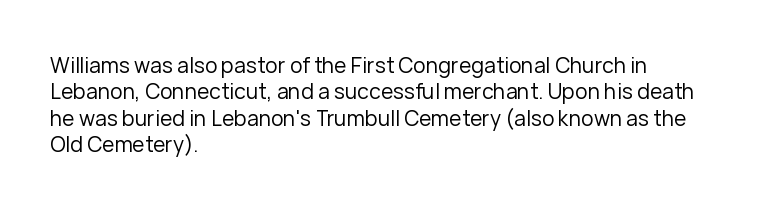
The image shows 21 px text type, upright; set left-aligned, normal line spacing (1.26x), normal letter spacing, not underlined.
